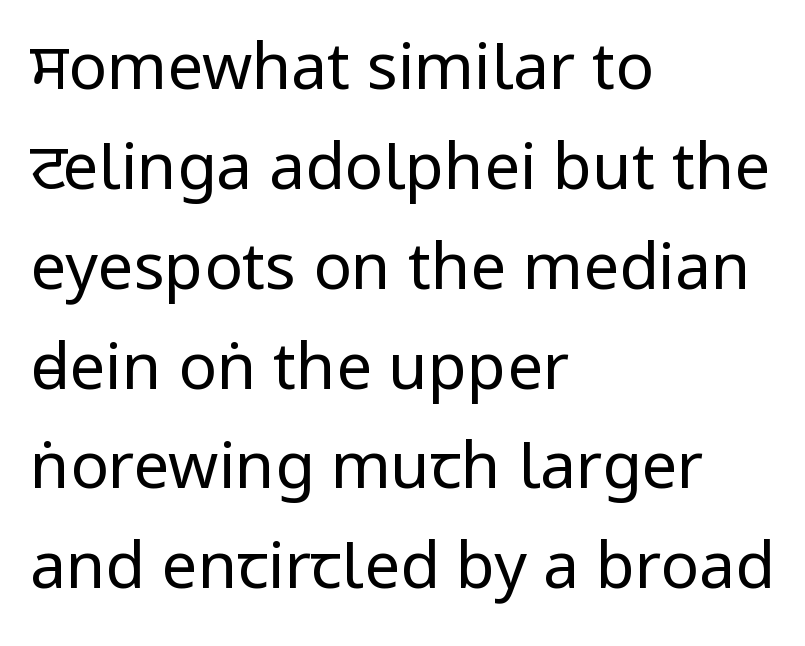
{"serif": "no", "italic": "no", "bold": "no", "weight": "regular", "width": "condensed", "stroke_contrast": "low", "underline": "no", "align": "left", "line_spacing": "normal", "line_spacing_ratio": 1.56, "letter_spacing": "normal", "letter_spacing_em": 0.0, "glyph_px": 64}
